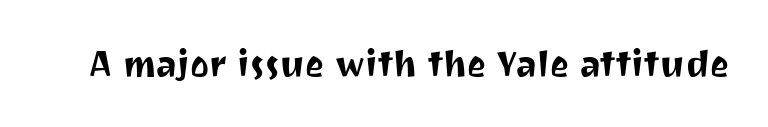
{"serif": "no", "italic": "no", "width": "normal", "stroke_contrast": "medium", "x_height": "medium", "monospaced": "no", "underline": "no", "letter_spacing": "normal", "letter_spacing_em": 0.0, "glyph_px": 36}
